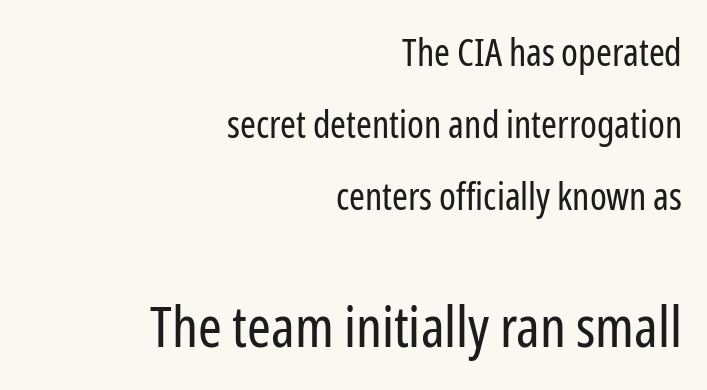
Nobody drew a line under any word here. Which of the two is more prominent by size? The second, at the bottom. The rag falls on the left side of this text block. The rendering uses natural spacing where letterforms have individual widths. Standard letterfit; no display-style spreading of the glyphs.
